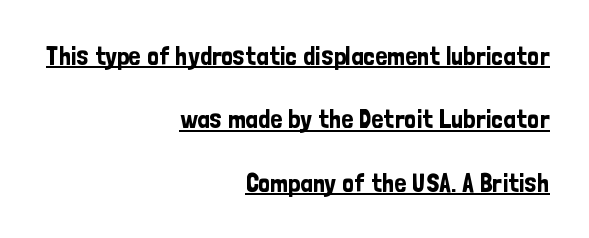
The image shows 26 px text type, upright; set right-aligned, loose line spacing (2.44x), normal letter spacing, underlined.
